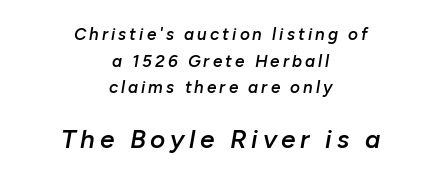
Q: Is the text bold? A: Semi-bold.
Q: Is the text italic (slanted)? A: Yes, it leans right by about 10 degrees.
Q: Is the text underlined? A: No.
Q: How is the paragraph aligned? A: Centered.
Q: Is the spacing between lines tight, normal or loose? A: Normal.
Q: Which block of text is set in a larger size, the first (top) or the second (bottom)? A: The second (bottom) one.
